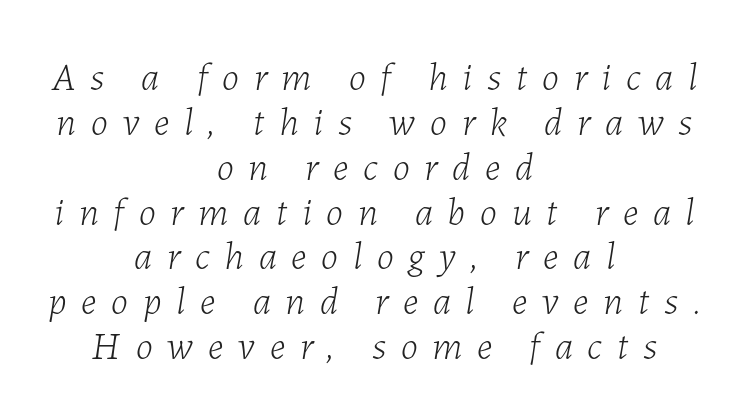
The typography opts for an oblique posture over an upright one. The passage shown is not underscored anywhere. Each letter keeps its own natural width here, so spacing adapts to shape. This sample uses expanded letter spacing, leaving extra air between glyphs.
